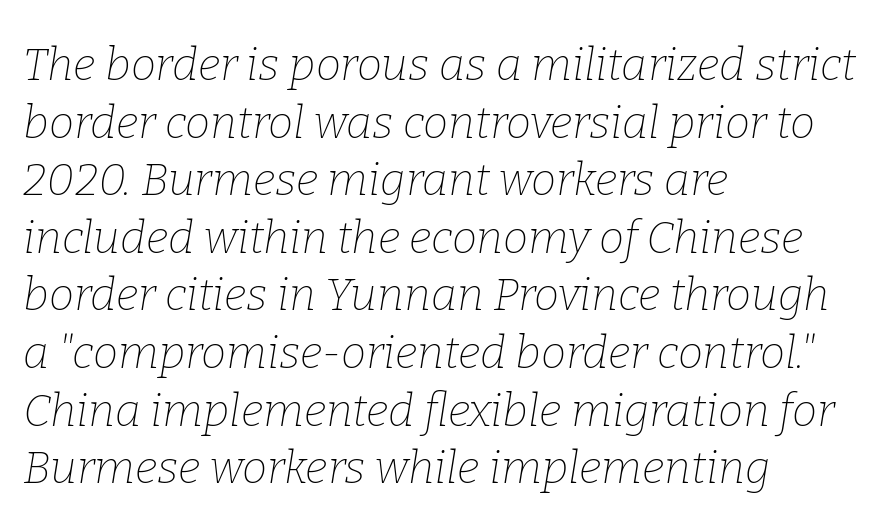
{"serif": "yes", "italic": "yes", "lean": "right", "slant_degrees": 9, "bold": "no", "weight": "thin", "width": "normal", "stroke_contrast": "low", "x_height": "medium", "monospaced": "no", "underline": "no", "align": "left", "line_spacing": "normal", "line_spacing_ratio": 1.28, "letter_spacing": "normal", "letter_spacing_em": 0.0, "glyph_px": 45}
